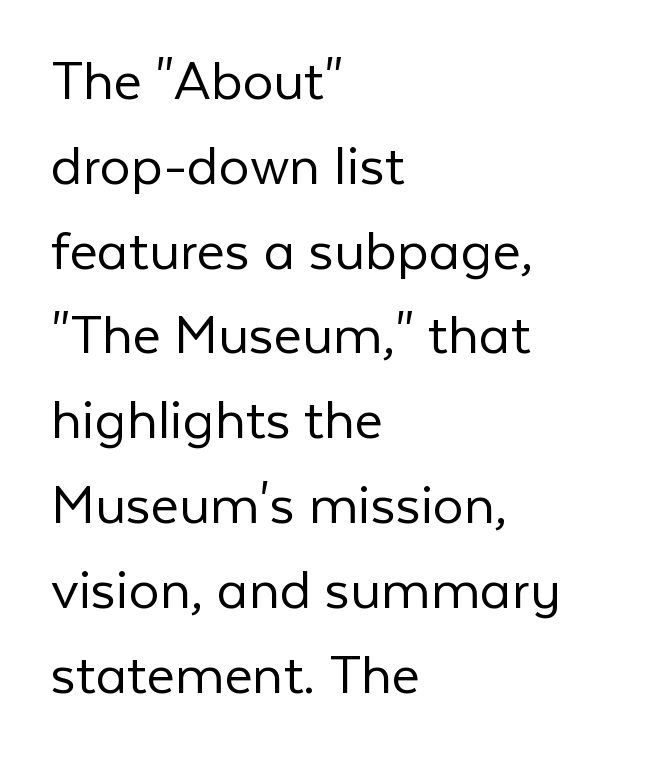
The image shows 61 px light sans-serif type, upright; set left-aligned, normal line spacing (1.39x), normal letter spacing, not underlined; low stroke contrast and a medium x-height.
